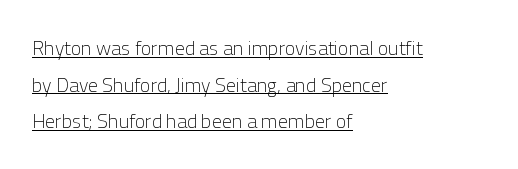
Q: Is the text bold? A: No.
Q: Is the text italic (slanted)? A: No, it is upright.
Q: Is the text underlined? A: Yes.
Q: How is the paragraph aligned? A: Left-aligned.
Q: Is the spacing between letters normal or unusually wide? A: Normal.
